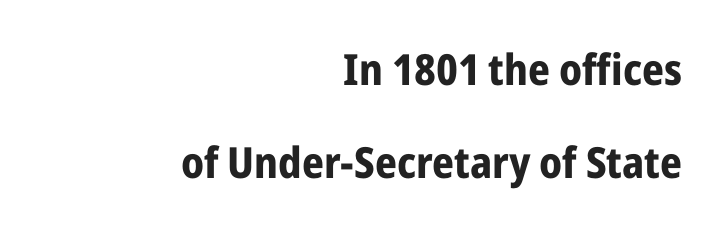
Q: Is the text bold? A: Yes.
Q: Is the text italic (slanted)? A: No, it is upright.
Q: Is the typeface a serif or a sans-serif typeface? A: Sans-serif.
Q: Is the text underlined? A: No.
Q: How is the paragraph aligned? A: Right-aligned.
Q: Is the spacing between letters normal or unusually wide? A: Normal.
Q: Is the spacing between lines tight, normal or loose? A: Loose.
Q: Width (condensed, normal, or wide)? A: Condensed.
Q: Stroke contrast? A: Low.
Q: x-height? A: Medium.
Q: Monospaced? A: No.
